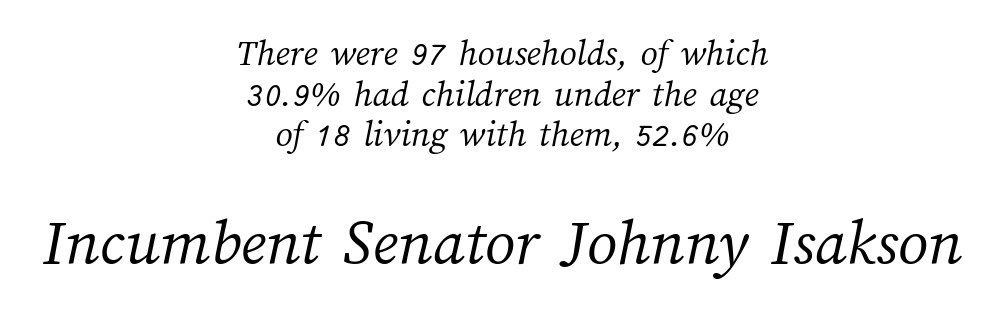
Alignment: centered. The later block is typeset at a bigger size than the earlier block. Tightly led — the rows are bunched. Letter spacing: default.
